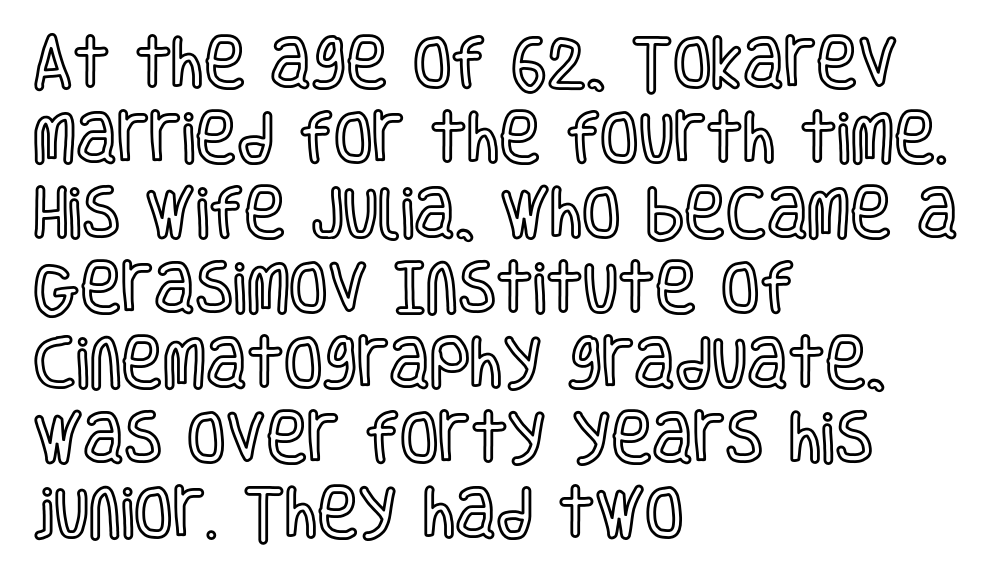
{"italic": "no", "width": "condensed", "x_height": "large", "monospaced": "no", "underline": "no", "align": "left", "line_spacing": "normal", "line_spacing_ratio": 1.34, "letter_spacing": "normal", "letter_spacing_em": 0.0, "glyph_px": 56}
